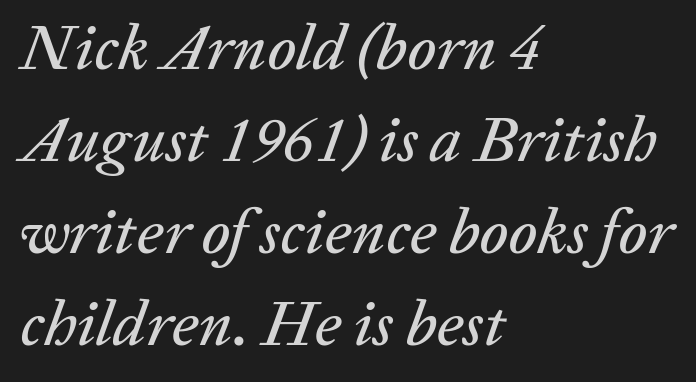
The image shows 64 px text type, italic (leaning right); set left-aligned, normal line spacing (1.44x), normal letter spacing, not underlined; low stroke contrast and a medium x-height.
